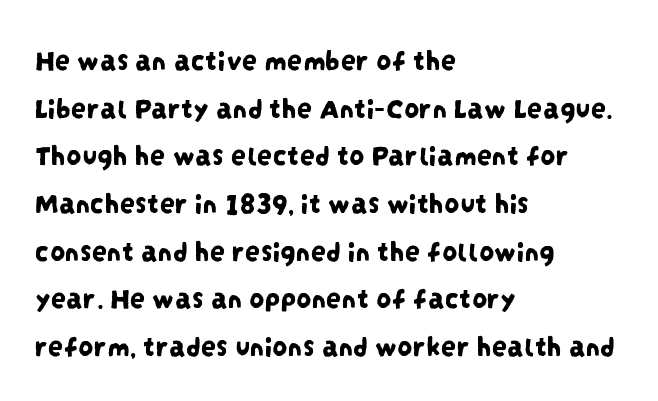
The image shows 30 px condensed sans-serif type; set left-aligned, normal line spacing (1.59x), normal letter spacing, not underlined; low stroke contrast and a large x-height.
